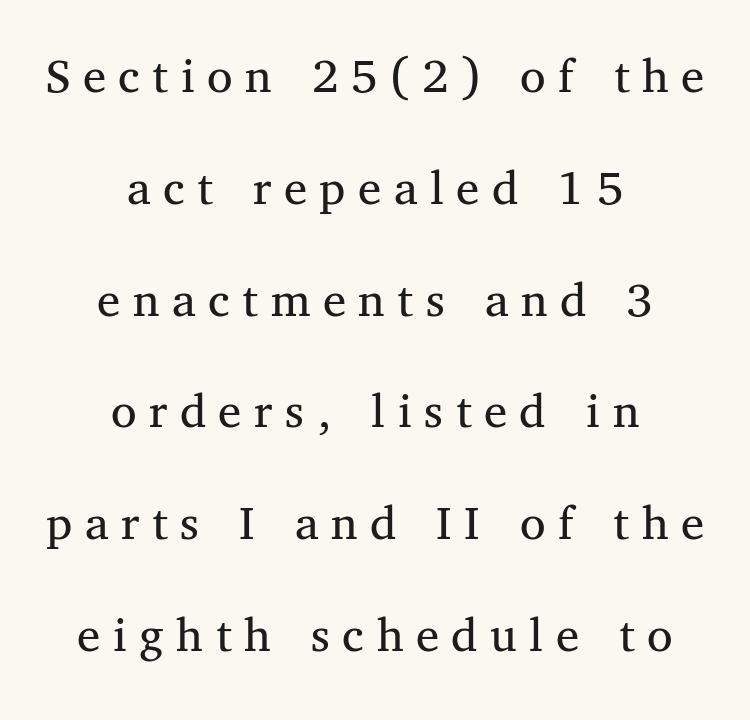
Caption: face not bold, strokes unweighted. Short note: letters widely spaced. The rendering uses natural spacing where letterforms have individual widths. The vertical gap from one line to the next is large.
